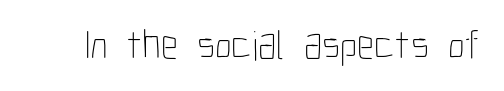
The image shows 42 px thin, condensed type, upright; set normal letter spacing, not underlined; low stroke contrast and a medium x-height.
